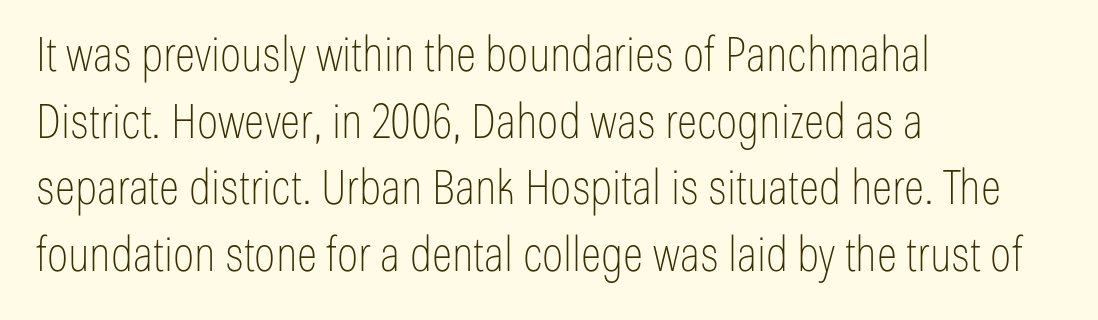
Q: Is the text bold? A: No.
Q: Is the text italic (slanted)? A: No, it is upright.
Q: Is the typeface a serif or a sans-serif typeface? A: Sans-serif.
Q: Is the text underlined? A: No.
Q: How is the paragraph aligned? A: Left-aligned.
Q: Is the spacing between letters normal or unusually wide? A: Normal.
Q: Is the spacing between lines tight, normal or loose? A: Normal.
Q: Width (condensed, normal, or wide)? A: Condensed.
Q: Stroke contrast? A: Low.
Q: x-height? A: Medium.
Q: Monospaced? A: No.
